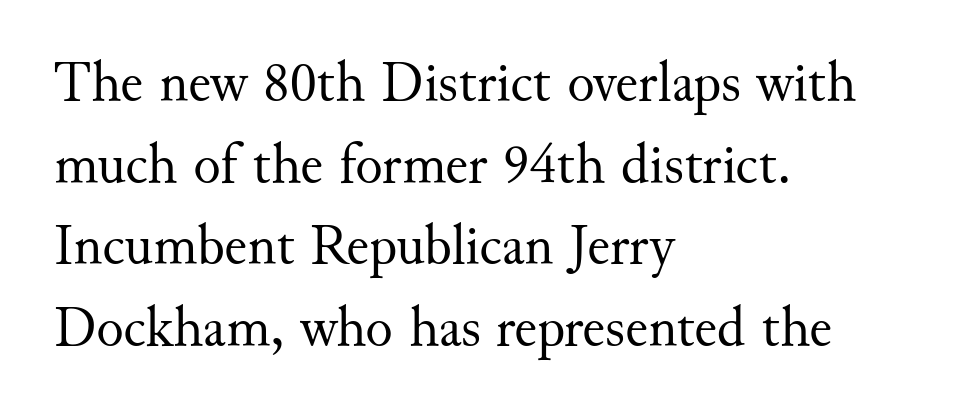
The letterforms sit at book weight or below. Words float on clear page, feet unadorned. Interline gaps are of average width in this sample. Vertical strokes here are truly vertical. Students, note that the glyphs here touch the page at normal intervals.
